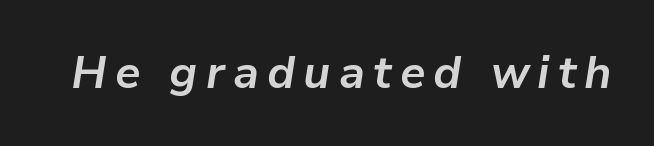
{"italic": "yes", "lean": "right", "slant_degrees": 9, "bold": "yes", "weight": "bold", "width": "normal", "stroke_contrast": "low", "x_height": "medium", "monospaced": "no", "underline": "no", "glyph_px": 45}
